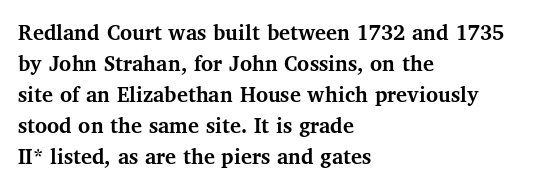
Q: Is the text bold? A: Yes.
Q: Is the text italic (slanted)? A: No, it is upright.
Q: Is the text underlined? A: No.
Q: How is the paragraph aligned? A: Left-aligned.
Q: Is the spacing between letters normal or unusually wide? A: Normal.
Q: Is the spacing between lines tight, normal or loose? A: Normal.
